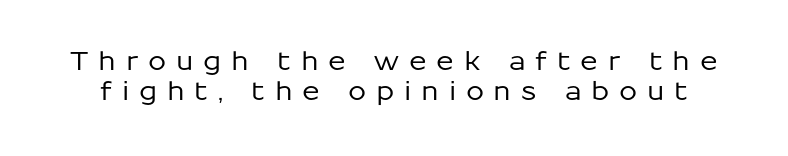
Q: Is the text italic (slanted)? A: No, it is upright.
Q: Is the text underlined? A: No.
Q: Is the spacing between letters normal or unusually wide? A: Unusually wide.
